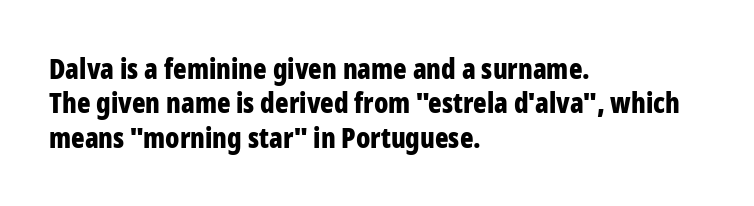
The image shows 28 px bold, condensed sans-serif type, upright; set left-aligned, line spacing 1.23x, normal letter spacing, not underlined; low stroke contrast and a medium x-height.
